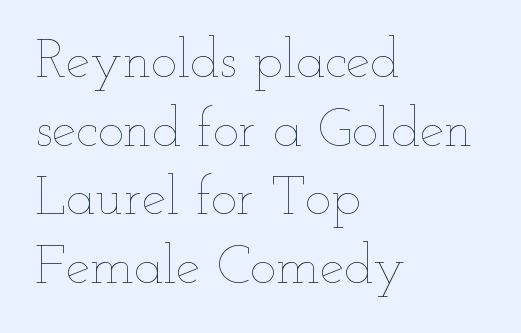
{"italic": "no", "bold": "no", "weight": "thin", "width": "wide", "stroke_contrast": "low", "x_height": "small", "monospaced": "no", "underline": "no", "align": "left", "line_spacing": "normal", "line_spacing_ratio": 1.25, "letter_spacing": "normal", "letter_spacing_em": 0.0, "glyph_px": 55}
